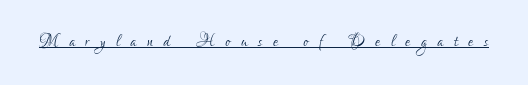
The passage shown is not bold in any degree. What stands out about the letter spacing? Its width — letters are far apart. Caption: lettering with a line underneath.
